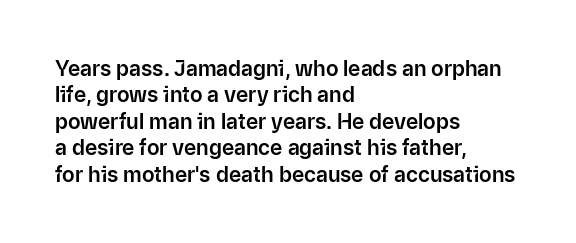
Is there much room between lines? A standard amount, neither cramped nor airy. The line texture is even and compact thanks to regular tracking. In terms of posture, this sample is upright. The paragraph has a hard left edge and a soft right edge. The strip under each line holds only bare page.
